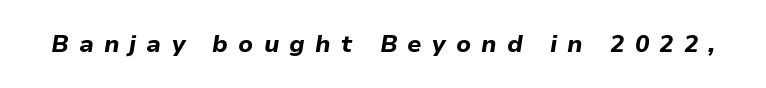
{"italic": "yes", "lean": "right", "slant_degrees": 9, "bold": "yes", "underline": "no", "letter_spacing": "wide", "letter_spacing_em": 0.42, "glyph_px": 24}
